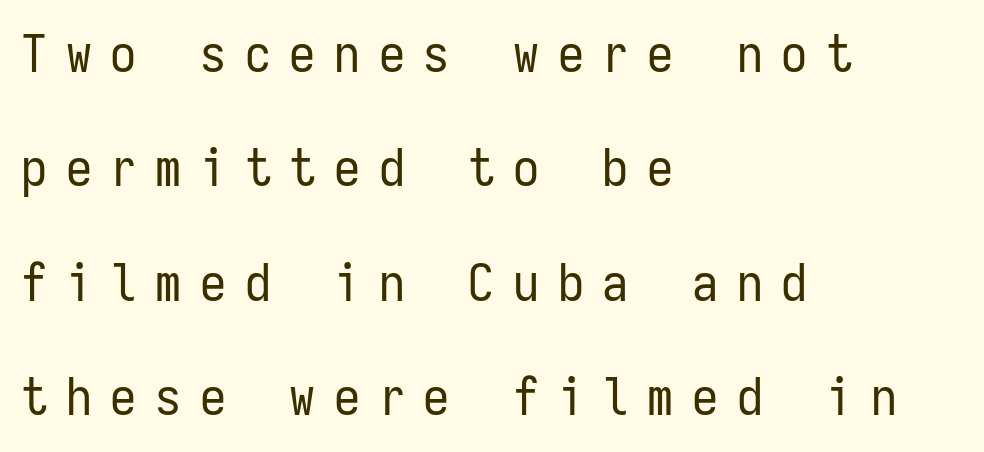
Looks like terminal output: every glyph gets an equal slot. The passage shown is typeset with a sans-serif family. Where is the straight margin? On the left. No word sits above an underline. The face used here is rendered with a markedly widened letterfit.
